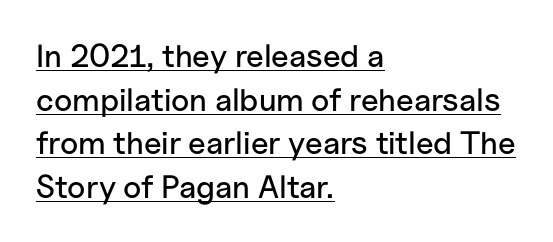
The image shows 32 px sans-serif type, upright; set left-aligned, normal line spacing (1.36x), normal letter spacing, underlined; low stroke contrast and a medium x-height.
